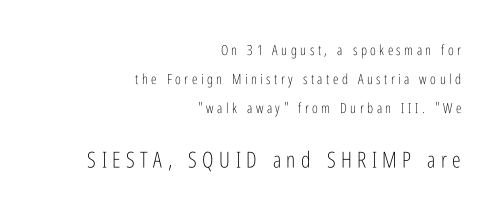
The image shows 22 px text type, upright; set right-aligned, loose line spacing (2.06x), unusually wide letter spacing (+0.25 em), not underlined; the second (bottom) block is 1.57x larger.
